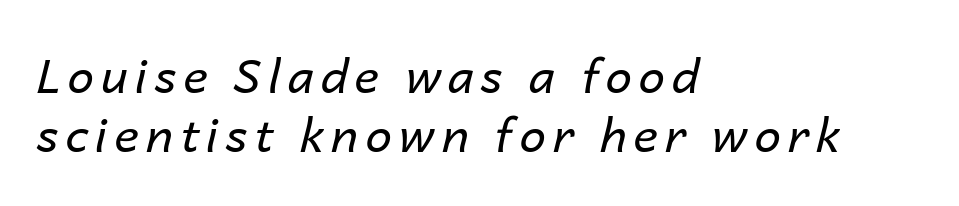
Q: Is the text bold? A: No.
Q: Is the text italic (slanted)? A: Yes, it leans right by about 14 degrees.
Q: Is the text underlined? A: No.
Q: How is the paragraph aligned? A: Left-aligned.
Q: Is the spacing between lines tight, normal or loose? A: Normal.
Q: Width (condensed, normal, or wide)? A: Normal.
Q: Stroke contrast? A: Low.
Q: x-height? A: Medium.
Q: Monospaced? A: No.
